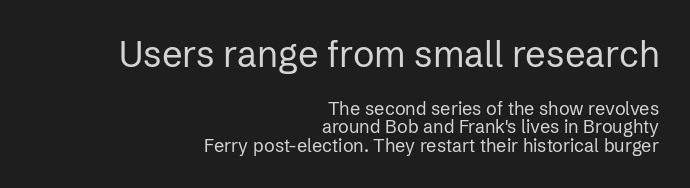
This sample uses a sans-serif face. Between these two stacked blocks, the higher one wins on size. On a weight scale, this lands at 450 or below. This sample trades vertical openness for compactness between lines. The face used here is proportionally spaced, like ordinary book or web type.
